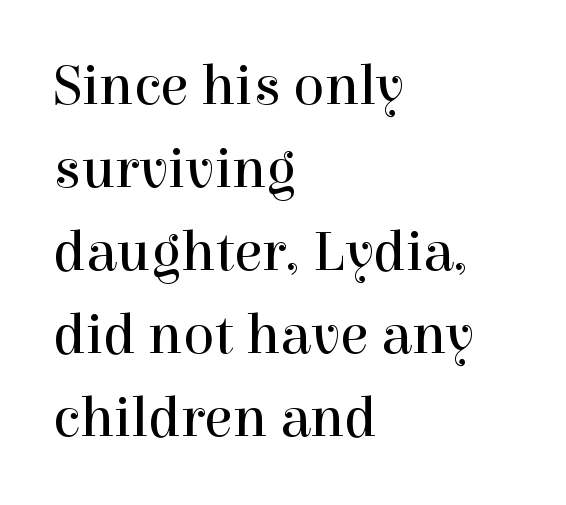
The image shows 58 px regular-weight serif type, upright; set left-aligned, normal line spacing (1.43x), normal letter spacing, not underlined; a medium x-height.
